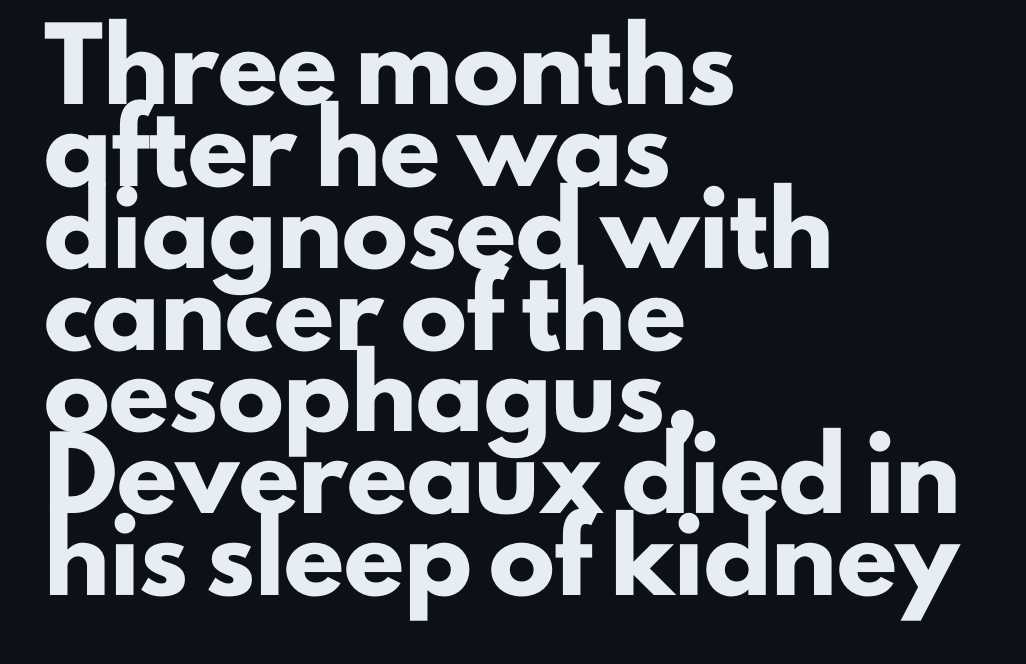
Tracking here is standard; glyphs follow each other at the usual distance. Is this a sans? Yes — the strokes have no serifs. Typographic density is high because the face is bold. Which margin do the lines hug? The left one — the right edge is uneven.
